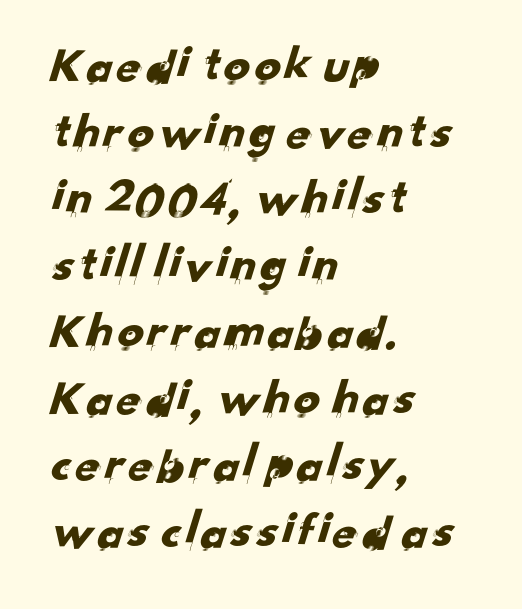
Spacing verdict: proportional, widths tailored to each character. Quick note: interline space is typical. No extra tracking has been applied to these lines. Observe the absence of serifs on each vertical stroke in this sample.
